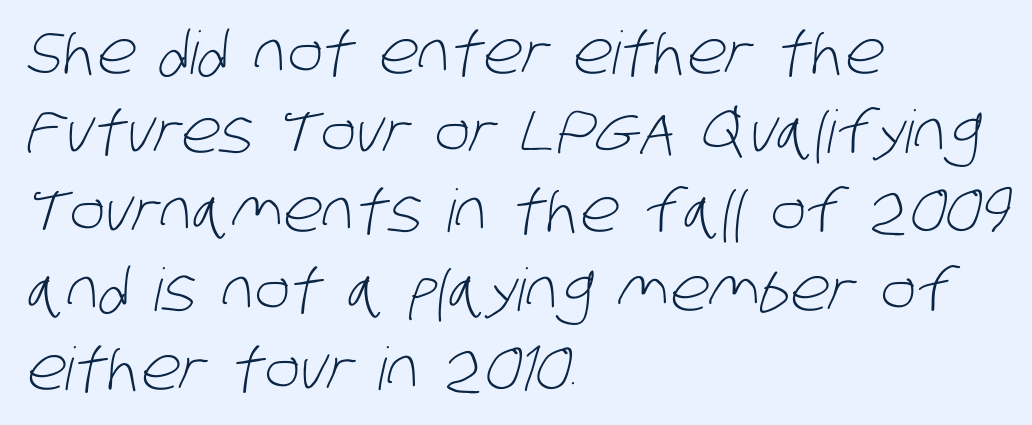
The image shows 59 px light, condensed sans-serif type; set left-aligned, normal line spacing (1.34x), normal letter spacing, not underlined; low stroke contrast and a large x-height.
